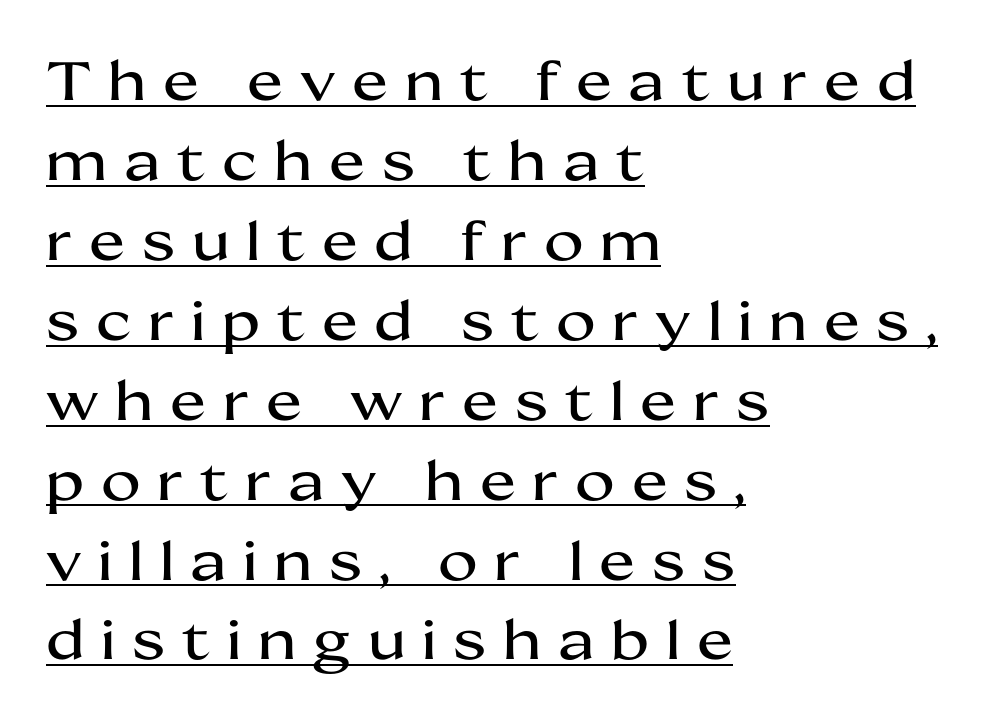
The image shows 54 px wide type, upright; set left-aligned, normal line spacing (1.48x), unusually wide letter spacing (+0.31 em), underlined; medium stroke contrast and a medium x-height.
